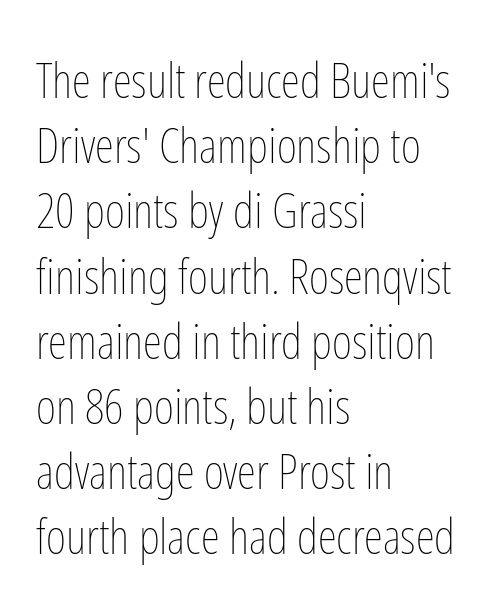
{"italic": "no", "bold": "no", "weight": "thin", "width": "condensed", "stroke_contrast": "low", "x_height": "medium", "monospaced": "no", "underline": "no", "align": "left", "line_spacing": "normal", "line_spacing_ratio": 1.33, "letter_spacing": "normal", "letter_spacing_em": 0.0, "glyph_px": 49}
